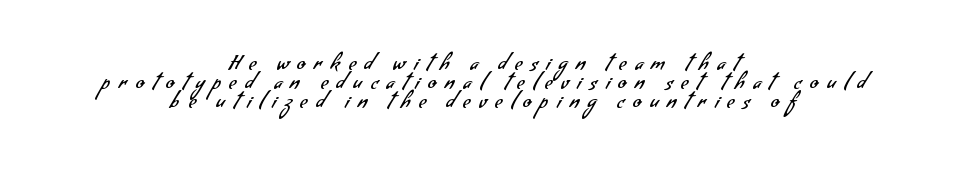
In terms of leading, this rendering errs on the cramped side. The passage is arranged like a title page — every line centered. Unbolded letterforms with no extra heft. Any mark beneath the type? The region is blank.
